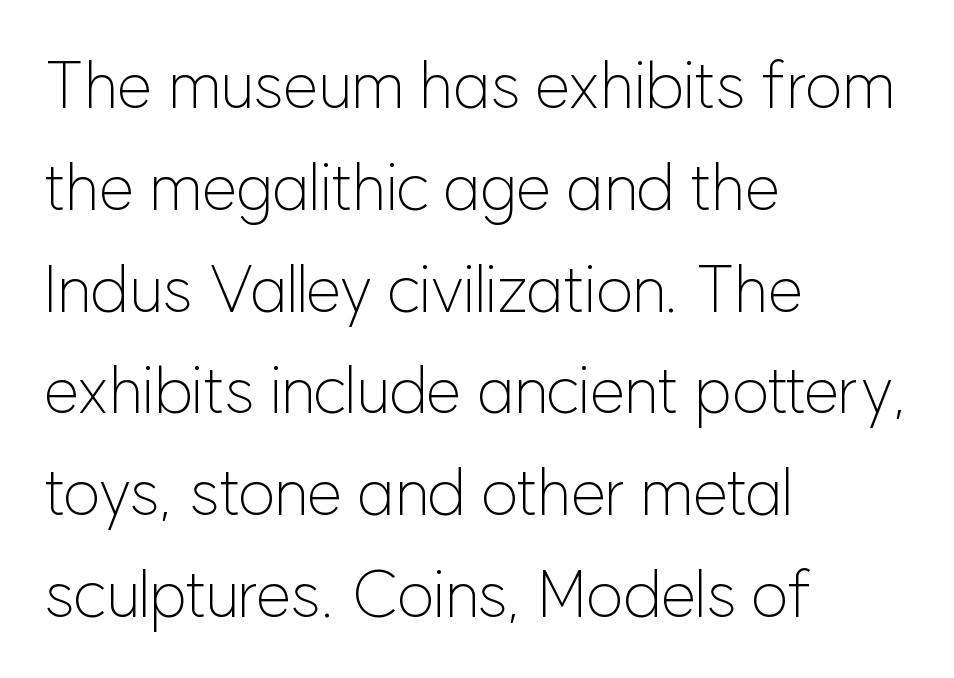
{"serif": "no", "italic": "no", "bold": "no", "weight": "light", "width": "normal", "stroke_contrast": "low", "x_height": "medium", "monospaced": "no", "underline": "no", "align": "left", "line_spacing": "normal", "line_spacing_ratio": 1.59, "letter_spacing": "normal", "letter_spacing_em": 0.0, "glyph_px": 64}
